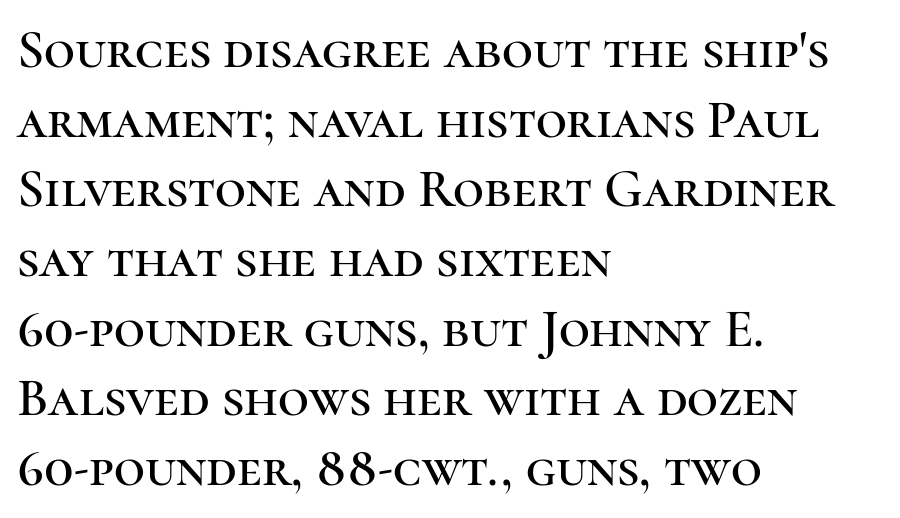
The image shows 54 px serif type, upright; set left-aligned, normal line spacing (1.29x), normal letter spacing, not underlined; high stroke contrast and a medium x-height.
